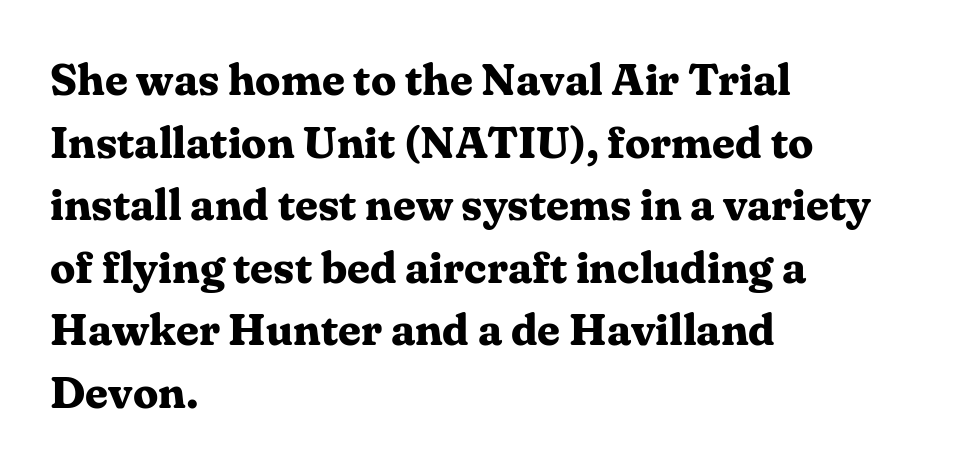
The passage shown is typed in a proportional face where columns would drift. Clear beneath every line of the passage. Characters remain perfectly vertical along every line. Students, observe: this is what conventionally led text looks like. Heavy, bold letterforms. Letter spacing: default.
